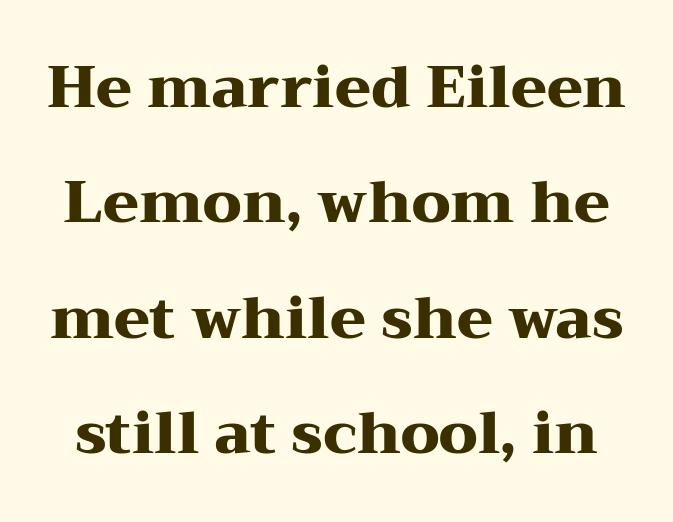
These lines stand farther apart than default settings would place them. Examine the stroke ends and you'll spot serifs. The baseline area is clear. Is this a fixed-width face? No — the glyphs have proportional, varying widths.
